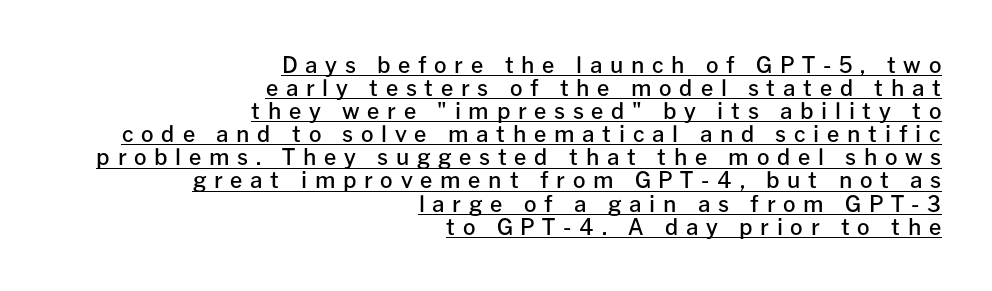
Q: Is the text bold? A: Semi-bold.
Q: Is the text italic (slanted)? A: No, it is upright.
Q: Is the text underlined? A: Yes.
Q: How is the paragraph aligned? A: Right-aligned.
Q: Is the spacing between letters normal or unusually wide? A: Unusually wide.
Q: Is the spacing between lines tight, normal or loose? A: Tight.
